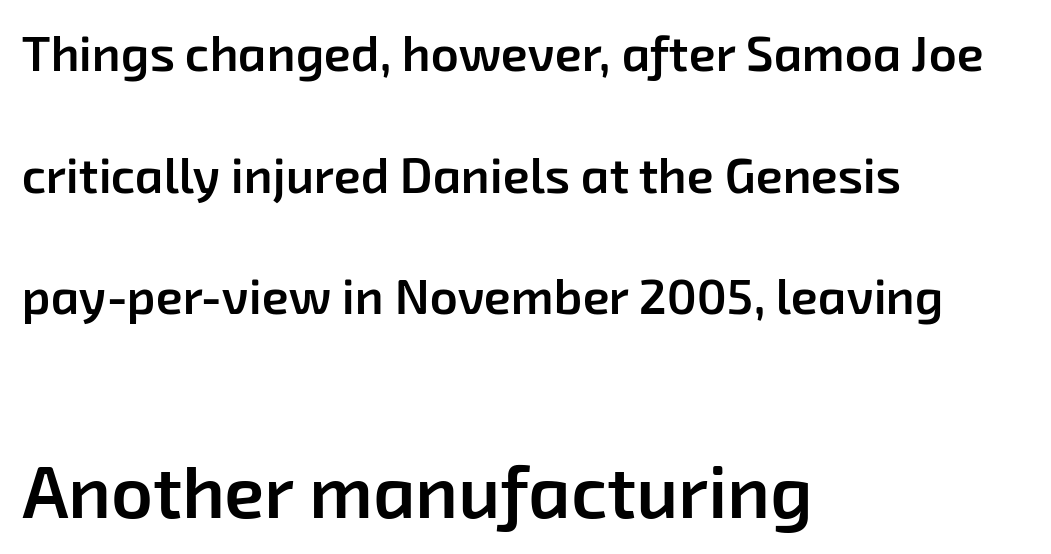
{"serif": "no", "bold": "semi", "weight": "semibold", "width": "normal", "stroke_contrast": "low", "x_height": "medium", "monospaced": "no", "underline": "no", "align": "left", "line_spacing": "loose", "line_spacing_ratio": 2.48, "letter_spacing": "normal", "letter_spacing_em": 0.0, "larger_block": "second", "size_ratio": 1.49, "glyph_px": 73}
